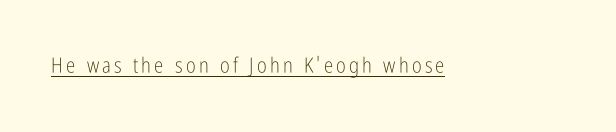
Q: Is the text bold? A: No.
Q: Is the text italic (slanted)? A: No, it is upright.
Q: Is the text underlined? A: Yes.
